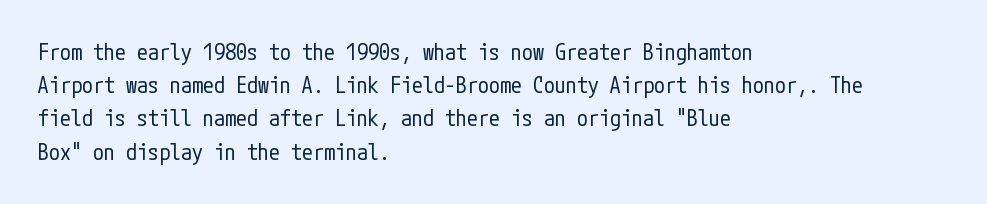
{"italic": "no", "bold": "no", "underline": "no", "align": "left", "line_spacing": "normal", "line_spacing_ratio": 1.51, "letter_spacing": "normal", "letter_spacing_em": 0.0, "glyph_px": 22}
